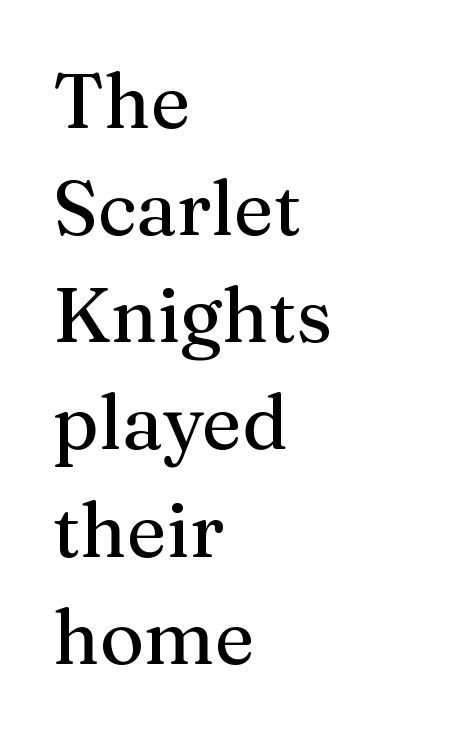
The image shows 76 px serif type, upright; set left-aligned, normal line spacing (1.41x), normal letter spacing, not underlined; medium stroke contrast and a medium x-height.
